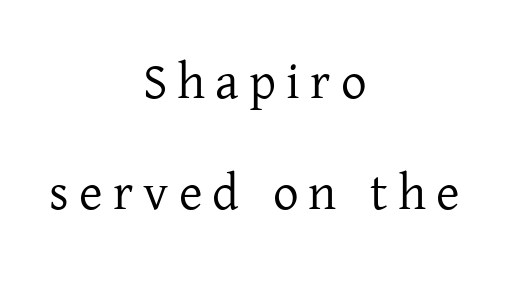
Q: Is the text italic (slanted)? A: No, it is upright.
Q: Is the typeface a serif or a sans-serif typeface? A: Serif.
Q: Is the text underlined? A: No.
Q: How is the paragraph aligned? A: Centered.
Q: Is the spacing between letters normal or unusually wide? A: Unusually wide.
Q: Is the spacing between lines tight, normal or loose? A: Loose.
Q: Width (condensed, normal, or wide)? A: Normal.
Q: Stroke contrast? A: Low.
Q: x-height? A: Medium.
Q: Monospaced? A: No.
